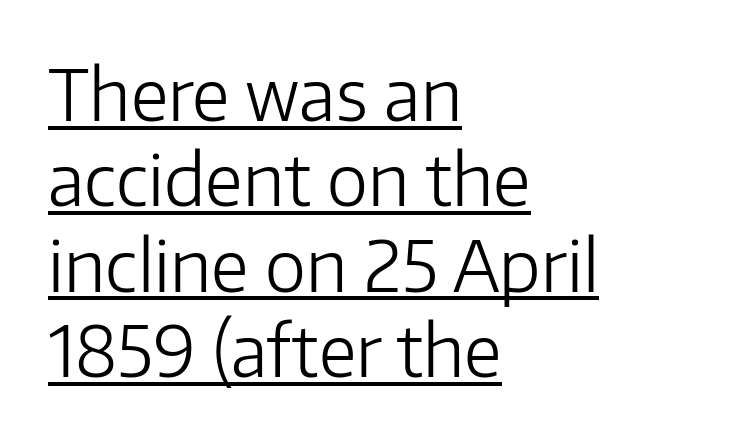
Tall strokes in this sample are plumb rather than angled. Does a line run under the words? Yes, clearly. The paragraph shown leans on its left margin. Look at the tracking — it's just the regular setting, nothing added. Typographically, this falls in the sans-serif category. Summary of weight: not heavy and not bold.
